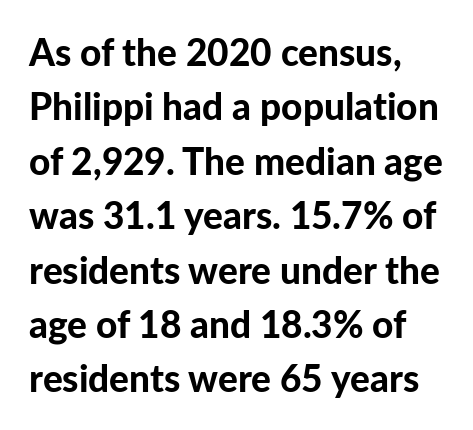
Q: Is the text bold? A: Yes.
Q: Is the text italic (slanted)? A: No, it is upright.
Q: Is the typeface a serif or a sans-serif typeface? A: Sans-serif.
Q: Is the text underlined? A: No.
Q: How is the paragraph aligned? A: Left-aligned.
Q: Is the spacing between letters normal or unusually wide? A: Normal.
Q: Is the spacing between lines tight, normal or loose? A: Normal.
Q: Width (condensed, normal, or wide)? A: Normal.
Q: Stroke contrast? A: Low.
Q: x-height? A: Medium.
Q: Monospaced? A: No.
